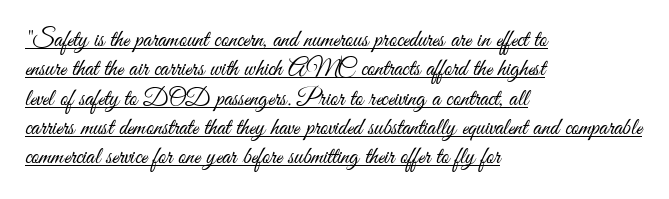
The image shows 24 px text type; set left-aligned, line spacing 1.22x, normal letter spacing, underlined.
